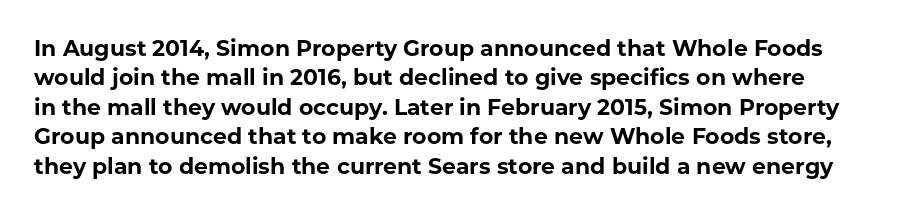
There is no visible air inserted between adjacent glyphs. Descender tails drop into unmarked territory. The block of text has a typical density, with ordinary space between rows. Thick stems and heavy bowls — unmistakably bold. The typography opts for an upright posture over an oblique one.
